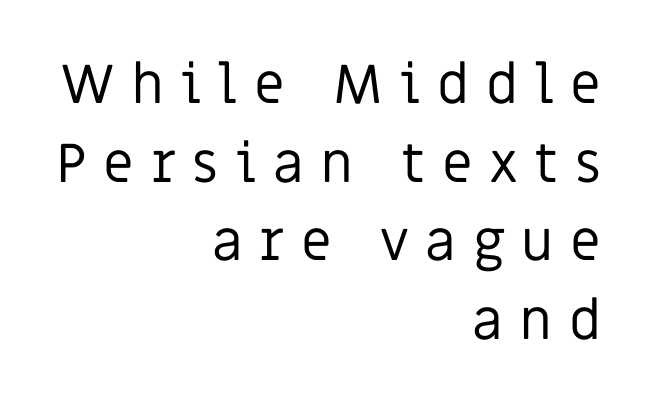
Each row of text sits above clean, open space. The letters carry no serifs — their stems end cleanly without finishing strokes. The passage shown has open, widely tracked lettering throughout. The typeface has the unassuming heft of standard copy or less. The rendering uses a moderate line-height, typical for paragraphs.
